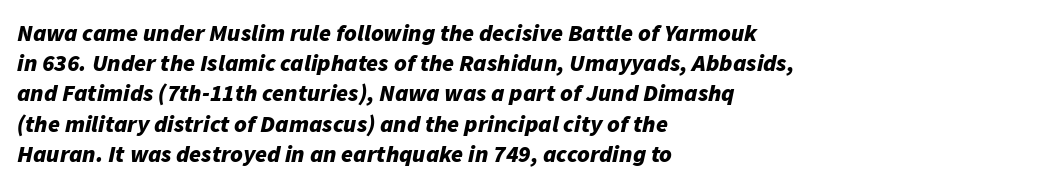
Beneath every word, the page is bare. Weight: bold. The typesetter chose a ragged-right arrangement here. Line spacing here is normal. Words appear dense and cohesive because spacing is normal. Every character sits at an angle, as italics do.
